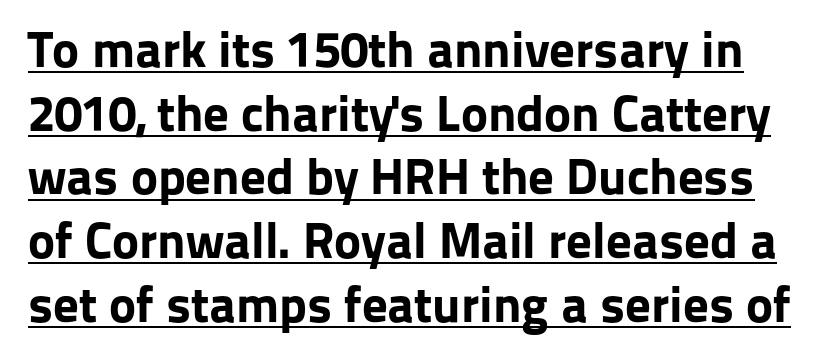
{"serif": "no", "italic": "no", "bold": "yes", "weight": "bold", "width": "normal", "stroke_contrast": "low", "x_height": "medium", "monospaced": "no", "underline": "yes", "line_spacing": "normal", "line_spacing_ratio": 1.25, "letter_spacing": "normal", "letter_spacing_em": 0.0, "glyph_px": 51}
